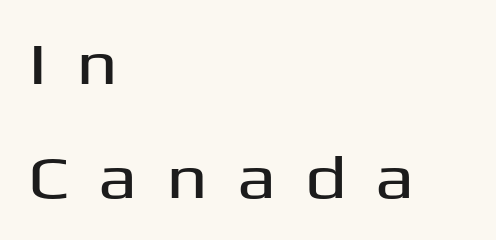
Q: Is the text italic (slanted)? A: No, it is upright.
Q: Is the typeface a serif or a sans-serif typeface? A: Sans-serif.
Q: Is the text underlined? A: No.
Q: How is the paragraph aligned? A: Left-aligned.
Q: Is the spacing between letters normal or unusually wide? A: Unusually wide.
Q: Is the spacing between lines tight, normal or loose? A: Loose.
Q: Width (condensed, normal, or wide)? A: Wide.
Q: Stroke contrast? A: Medium.
Q: x-height? A: Medium.
Q: Monospaced? A: No.
